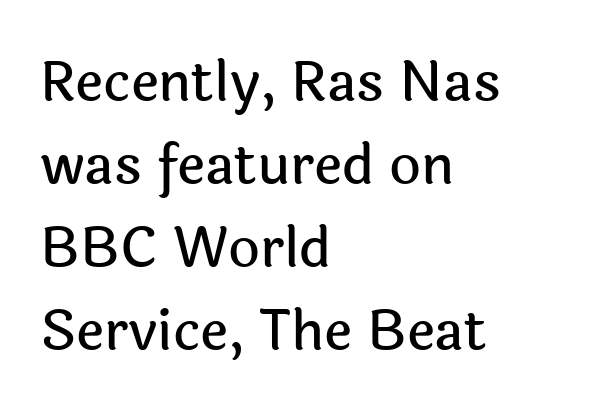
{"serif": "no", "italic": "no", "width": "normal", "x_height": "medium", "monospaced": "no", "underline": "no", "align": "left", "line_spacing": "normal", "line_spacing_ratio": 1.51, "letter_spacing": "normal", "letter_spacing_em": 0.0, "glyph_px": 55}
